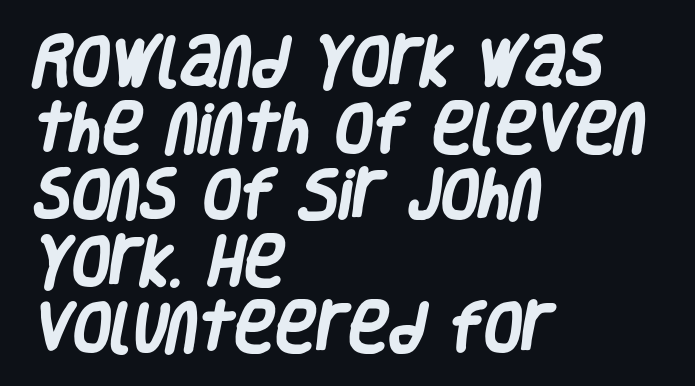
The passage shown is emphatically bold. Each word holds together tightly as a unit, with standard inter-letter gaps. These lines are composed in type without serifs. Compared with a centered layout, this one pins lines to the left instead. Underlining? Definitely not there.
